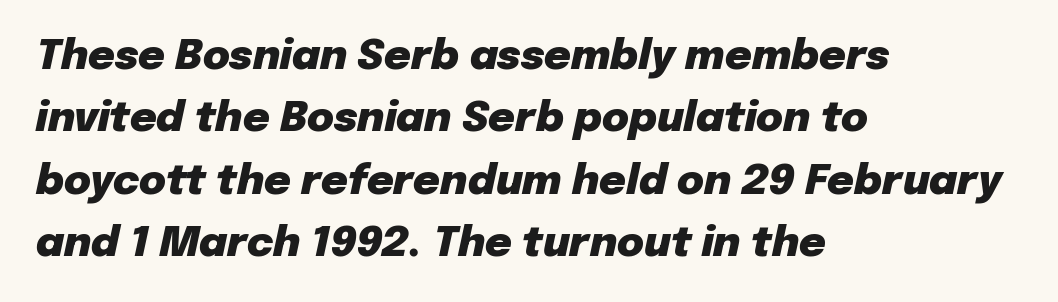
Q: Is the text bold? A: Yes.
Q: Is the text italic (slanted)? A: Yes, it leans right by about 12 degrees.
Q: Is the text underlined? A: No.
Q: How is the paragraph aligned? A: Left-aligned.
Q: Is the spacing between letters normal or unusually wide? A: Normal.
Q: Is the spacing between lines tight, normal or loose? A: Normal.
Q: Width (condensed, normal, or wide)? A: Normal.
Q: Stroke contrast? A: Low.
Q: x-height? A: Medium.
Q: Monospaced? A: No.
